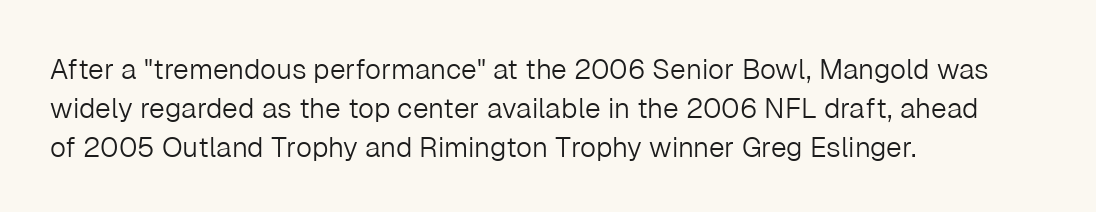
Q: Is the text bold? A: No.
Q: Is the text italic (slanted)? A: No, it is upright.
Q: Is the typeface a serif or a sans-serif typeface? A: Sans-serif.
Q: Is the text underlined? A: No.
Q: How is the paragraph aligned? A: Left-aligned.
Q: Is the spacing between letters normal or unusually wide? A: Normal.
Q: Is the spacing between lines tight, normal or loose? A: Normal.
Q: Width (condensed, normal, or wide)? A: Normal.
Q: Stroke contrast? A: Low.
Q: x-height? A: Medium.
Q: Monospaced? A: No.
